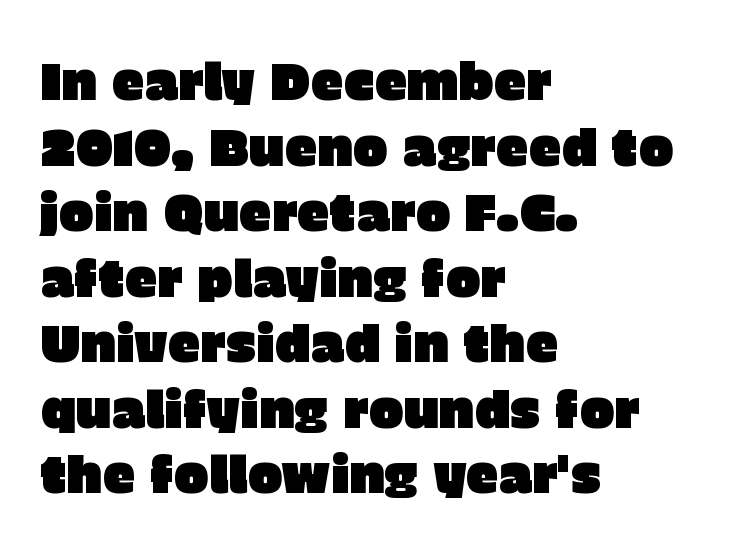
Baseline-to-baseline distance is the conventional proportion of letter height. The tracking reads as untouched default to a designer's eye. Posture: straight, roman, zero tilt. Where is the straight margin? On the left.
